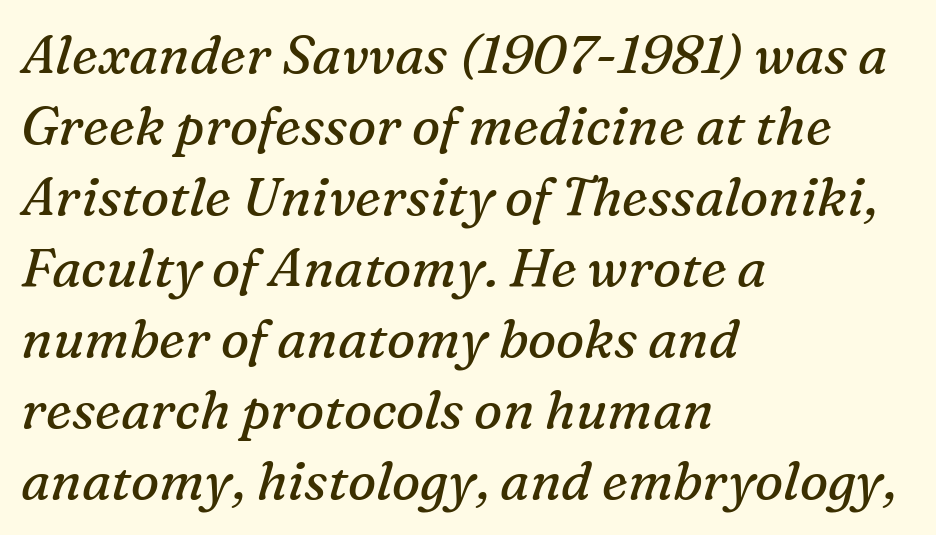
{"serif": "yes", "italic": "yes", "lean": "right", "slant_degrees": 16, "bold": "no", "weight": "regular", "width": "normal", "stroke_contrast": "medium", "x_height": "medium", "monospaced": "no", "underline": "no", "align": "left", "line_spacing": "normal", "line_spacing_ratio": 1.34, "letter_spacing": "normal", "letter_spacing_em": 0.0, "glyph_px": 53}
